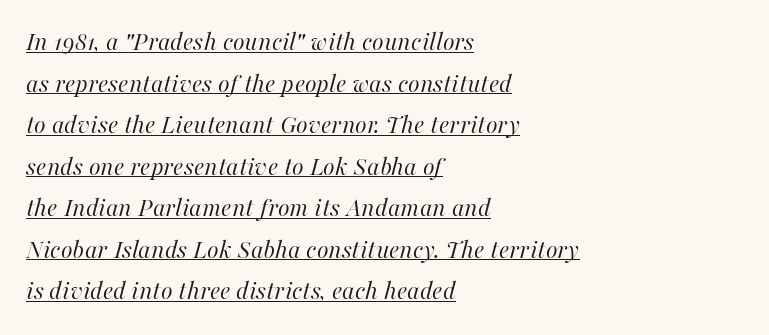
{"italic": "yes", "lean": "right", "slant_degrees": 16, "bold": "no", "underline": "yes", "align": "left", "line_spacing": "normal", "line_spacing_ratio": 1.54, "letter_spacing": "normal", "letter_spacing_em": 0.0, "glyph_px": 27}
